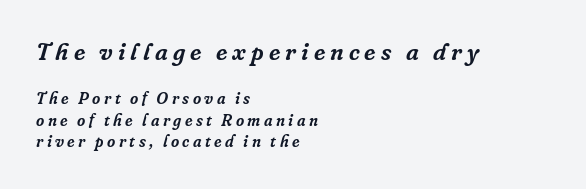
Caption: upper text group enlarged, lower text group reduced. The letters are slanted; this is an italic face. Baseline-to-baseline distance is the conventional proportion of letter height. Compared with typical body copy, the letter spacing here is much looser. Visually the block forms a straight wall on the left and a jagged coastline on the right.
